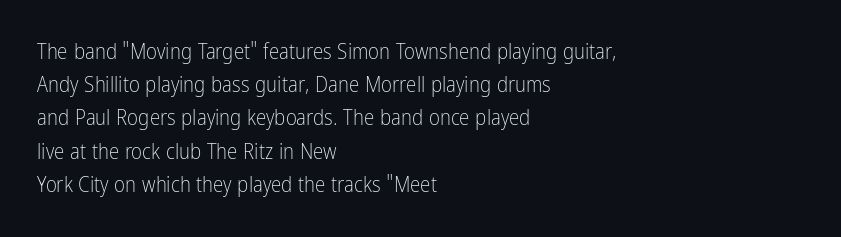
{"italic": "no", "bold": "no", "underline": "no", "align": "left", "line_spacing": "normal", "line_spacing_ratio": 1.58, "letter_spacing": "normal", "letter_spacing_em": 0.0, "glyph_px": 21}
